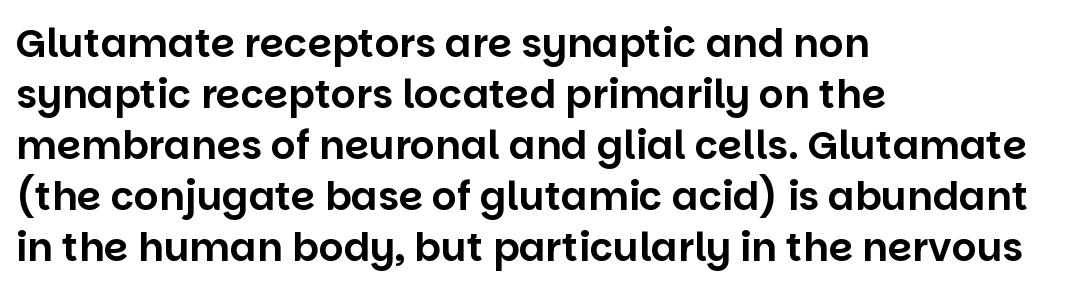
{"serif": "no", "italic": "no", "width": "normal", "stroke_contrast": "low", "x_height": "large", "monospaced": "no", "underline": "no", "align": "left", "line_spacing": "normal", "line_spacing_ratio": 1.31, "letter_spacing": "normal", "letter_spacing_em": 0.0, "glyph_px": 39}
